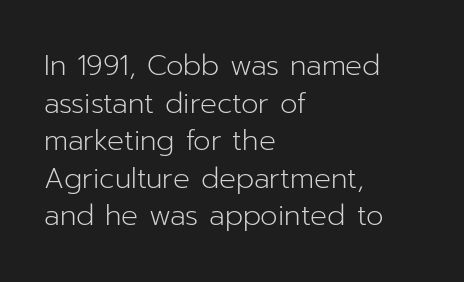
The image shows 28 px light sans-serif type, upright; set left-aligned, normal line spacing (1.34x), normal letter spacing, not underlined; low stroke contrast and a medium x-height.
